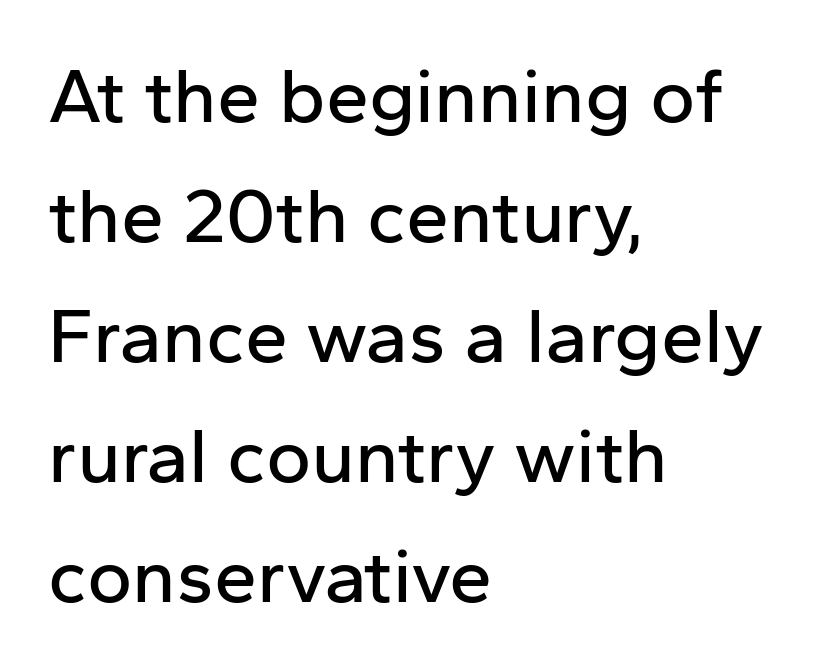
Q: Is the text italic (slanted)? A: No, it is upright.
Q: Is the typeface a serif or a sans-serif typeface? A: Sans-serif.
Q: Is the text underlined? A: No.
Q: How is the paragraph aligned? A: Left-aligned.
Q: Is the spacing between letters normal or unusually wide? A: Normal.
Q: Is the spacing between lines tight, normal or loose? A: Normal.
Q: Width (condensed, normal, or wide)? A: Normal.
Q: Stroke contrast? A: Low.
Q: x-height? A: Medium.
Q: Monospaced? A: No.
